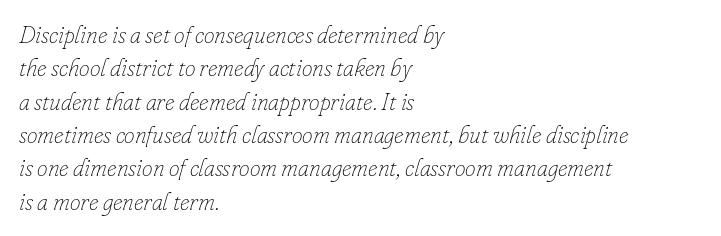
A bare baseline throughout the passage. Leading: standard. Posture: slanted. Caption: multi-line text, flush left, ragged right.
